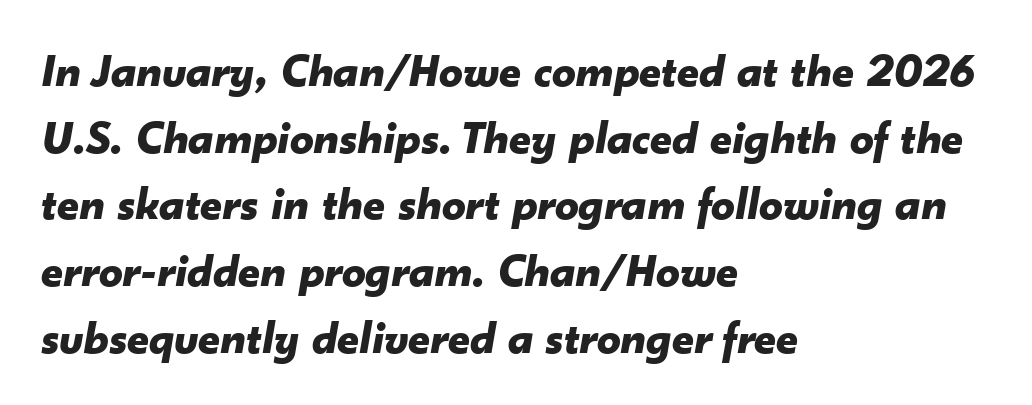
The image shows 47 px bold type, italic (leaning right); set left-aligned, normal line spacing (1.42x), normal letter spacing, not underlined; low stroke contrast and a small x-height.
